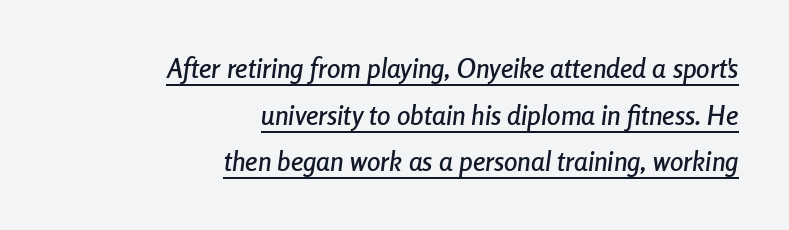
The image shows 27 px text type, italic (leaning right); set right-aligned, line spacing 1.73x, normal letter spacing, underlined.
